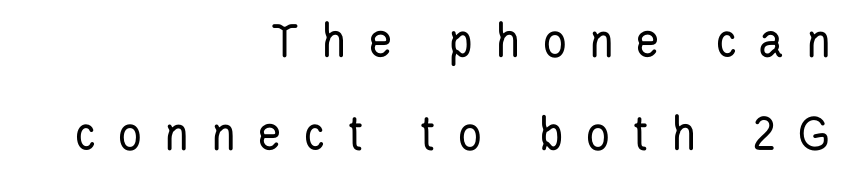
Q: Is the text bold? A: No.
Q: Is the text italic (slanted)? A: No, it is upright.
Q: Is the typeface a serif or a sans-serif typeface? A: Sans-serif.
Q: Is the text underlined? A: No.
Q: How is the paragraph aligned? A: Right-aligned.
Q: Is the spacing between letters normal or unusually wide? A: Unusually wide.
Q: Width (condensed, normal, or wide)? A: Condensed.
Q: Stroke contrast? A: Low.
Q: x-height? A: Large.
Q: Monospaced? A: No.
